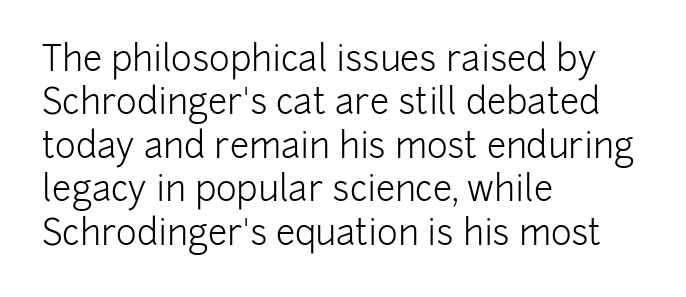
Does the lettering tilt? It doesn't — this is upright. The ragged edge is on the right, which tells us the setting is flush left. The typeface has the unassuming heft of standard copy or less. The words here are not underlined.
